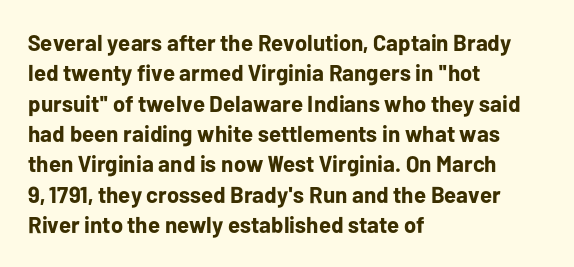
Q: Is the text bold? A: Yes.
Q: Is the text italic (slanted)? A: No, it is upright.
Q: Is the text underlined? A: No.
Q: How is the paragraph aligned? A: Left-aligned.
Q: Is the spacing between letters normal or unusually wide? A: Normal.
Q: Is the spacing between lines tight, normal or loose? A: Normal.
